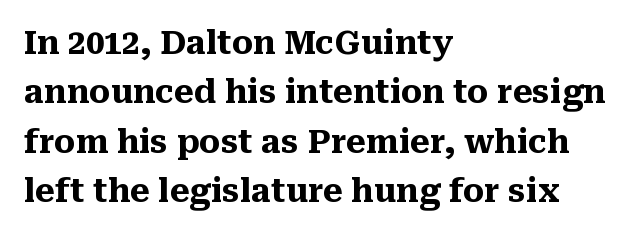
The characters display serif detailing at their extremities. Any mark beneath the type? The region is blank. Does the weight exceed regular? Yes, all the way to bold. Upright lettering throughout.
